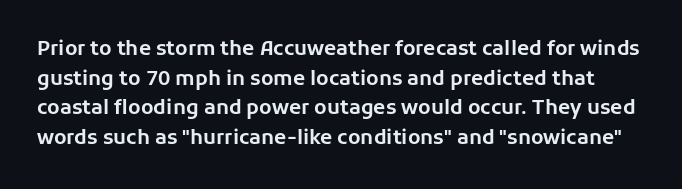
The image shows 20 px text type, upright; set normal line spacing (1.48x), normal letter spacing, not underlined.
